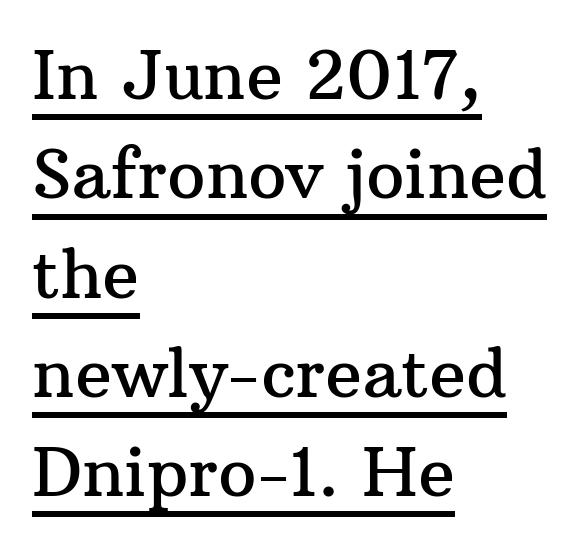
The image shows 68 px serif type, upright; set left-aligned, normal line spacing (1.46x), normal letter spacing, underlined; medium stroke contrast and a medium x-height.
